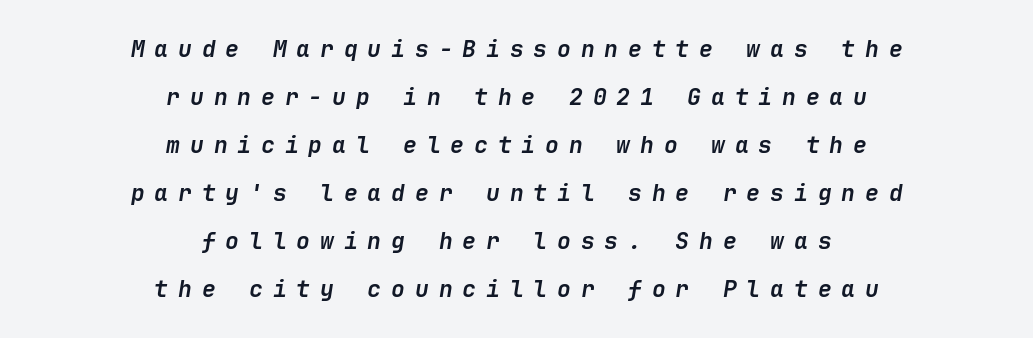
The image shows 23 px bold type, italic (leaning right); set centered, loose line spacing (2.09x), unusually wide letter spacing (+0.43 em), not underlined.
